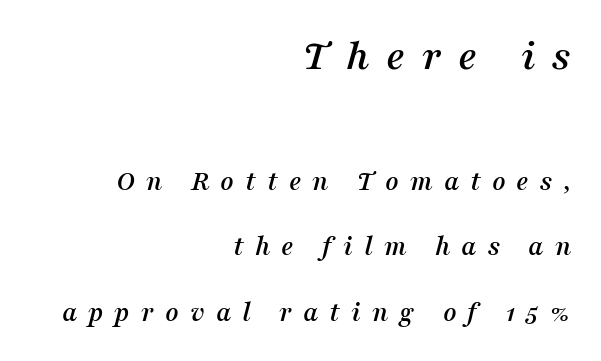
Q: Is the text italic (slanted)? A: Yes, it leans right by about 16 degrees.
Q: Is the typeface a serif or a sans-serif typeface? A: Serif.
Q: Is the text underlined? A: No.
Q: How is the paragraph aligned? A: Right-aligned.
Q: Is the spacing between letters normal or unusually wide? A: Unusually wide.
Q: Is the spacing between lines tight, normal or loose? A: Loose.
Q: Which block of text is set in a larger size, the first (top) or the second (bottom)? A: The first (top) one.
Q: Width (condensed, normal, or wide)? A: Normal.
Q: Stroke contrast? A: Medium.
Q: x-height? A: Medium.
Q: Monospaced? A: No.
